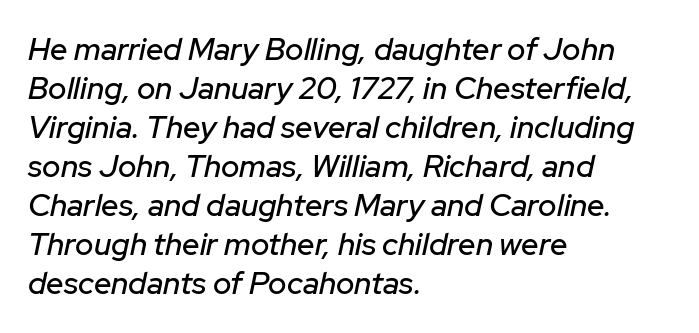
The image shows 31 px text type, italic (leaning right); set left-aligned, normal line spacing (1.26x), normal letter spacing, not underlined; low stroke contrast and a medium x-height.
